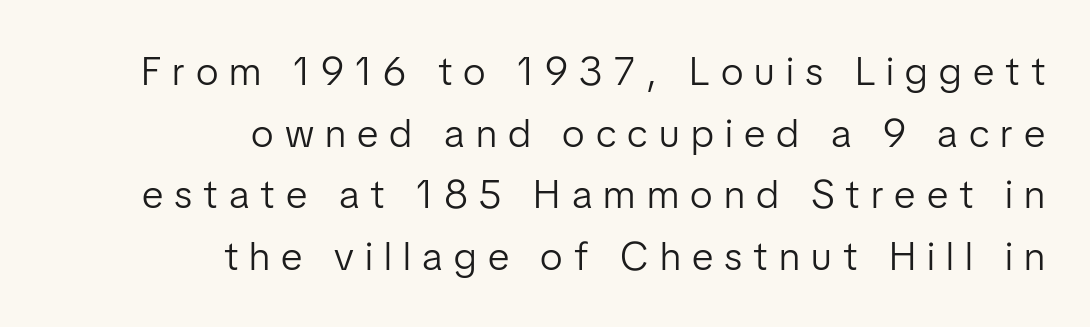
{"serif": "no", "italic": "no", "bold": "no", "weight": "light", "width": "normal", "stroke_contrast": "low", "x_height": "medium", "monospaced": "no", "underline": "no", "align": "right", "line_spacing": "normal", "line_spacing_ratio": 1.54, "letter_spacing": "wide", "letter_spacing_em": 0.28, "glyph_px": 40}
